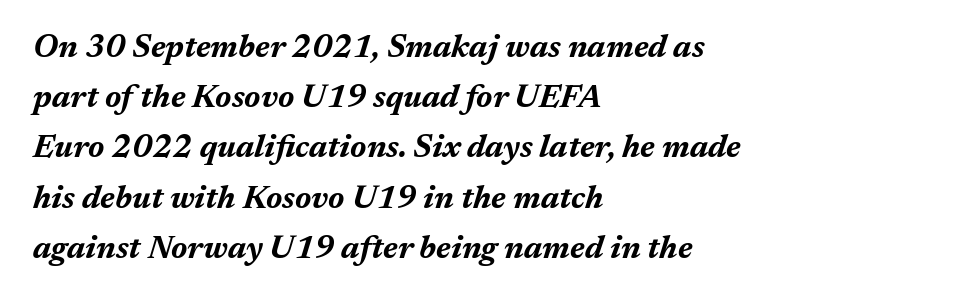
{"italic": "yes", "lean": "right", "slant_degrees": 17, "bold": "yes", "weight": "bold", "width": "normal", "stroke_contrast": "medium", "x_height": "medium", "monospaced": "no", "underline": "no", "align": "left", "line_spacing": "normal", "line_spacing_ratio": 1.57, "letter_spacing": "normal", "letter_spacing_em": 0.0, "glyph_px": 32}
